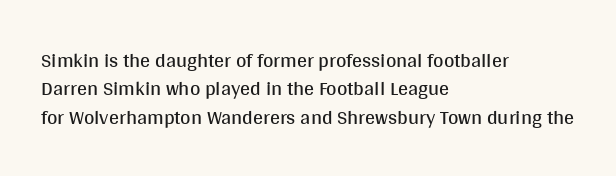
Q: Is the text bold? A: No.
Q: Is the text italic (slanted)? A: No, it is upright.
Q: Is the text underlined? A: No.
Q: How is the paragraph aligned? A: Left-aligned.
Q: Is the spacing between letters normal or unusually wide? A: Normal.
Q: Is the spacing between lines tight, normal or loose? A: Normal.
